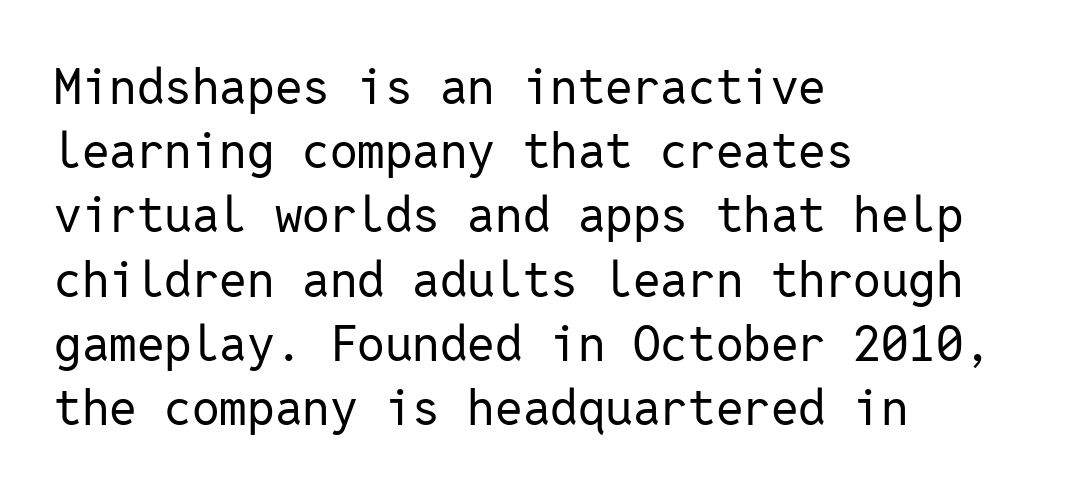
The image shows 49 px regular-weight sans-serif type, upright, monospaced; set left-aligned, normal line spacing (1.31x), normal letter spacing, not underlined; low stroke contrast and a medium x-height.
